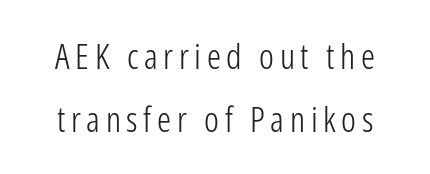
{"serif": "no", "italic": "no", "bold": "no", "weight": "light", "width": "condensed", "stroke_contrast": "low", "x_height": "medium", "monospaced": "no", "underline": "no", "line_spacing_ratio": 1.79, "glyph_px": 35}
